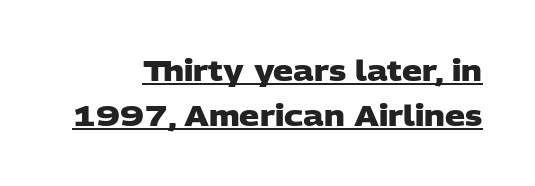
In designer terms, the underline attribute is active on this setting. The strokes are fattened all the way to bold. A typesetter would call this leading conventional body-copy spacing. Does the type have serifs? No, each stem ends abruptly.
